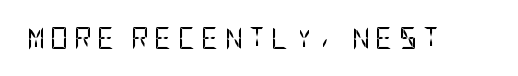
{"italic": "no", "bold": "no", "underline": "no", "letter_spacing": "wide", "letter_spacing_em": 0.25, "glyph_px": 22}
